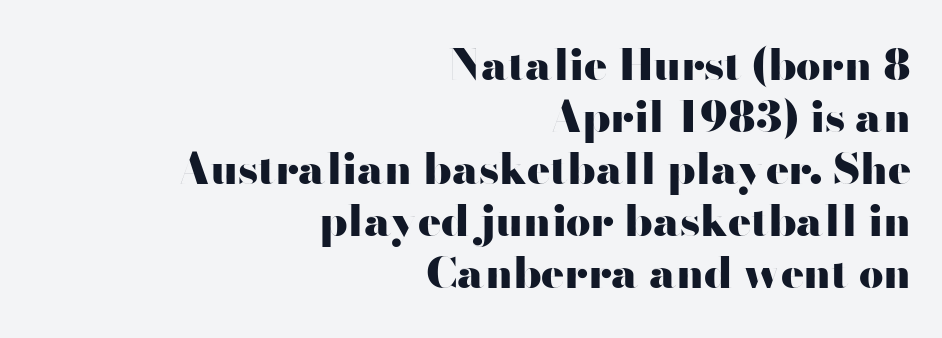
{"italic": "no", "bold": "yes", "weight": "heavy", "width": "wide", "stroke_contrast": "high", "x_height": "small", "monospaced": "no", "underline": "no", "align": "right", "line_spacing_ratio": 1.21, "letter_spacing": "normal", "letter_spacing_em": 0.0, "glyph_px": 43}
